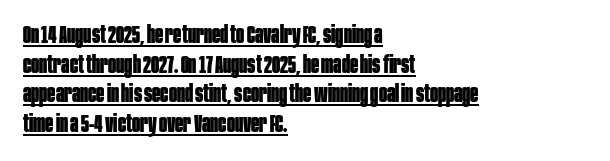
The image shows 24 px bold type, upright; set left-aligned, line spacing 1.23x, normal letter spacing, underlined.
